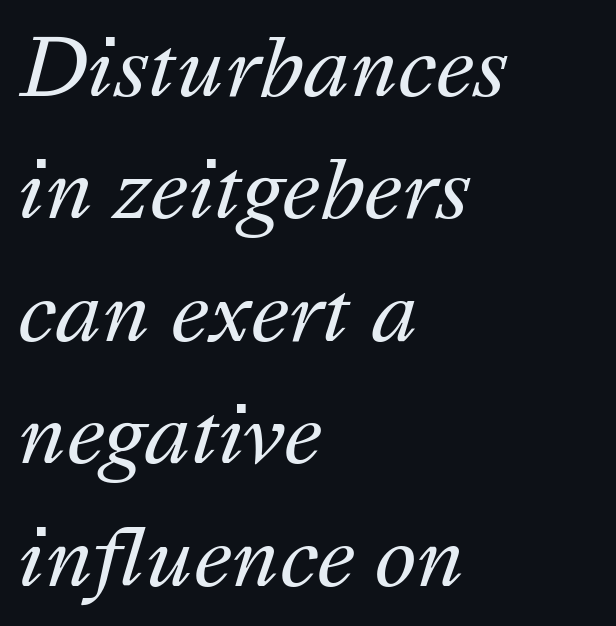
{"italic": "yes", "lean": "right", "slant_degrees": 16, "bold": "no", "weight": "regular", "width": "normal", "stroke_contrast": "medium", "x_height": "medium", "monospaced": "no", "underline": "no", "align": "left", "line_spacing": "normal", "line_spacing_ratio": 1.55, "letter_spacing": "normal", "letter_spacing_em": 0.0, "glyph_px": 79}
